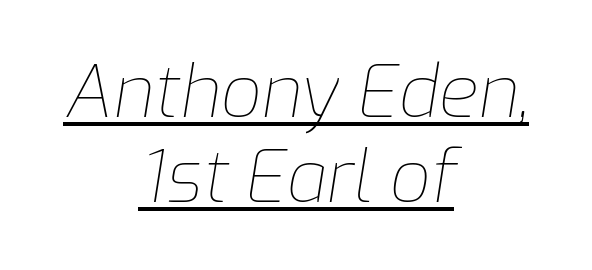
Q: Is the text bold? A: No.
Q: Is the text italic (slanted)? A: Yes, it leans right by about 9 degrees.
Q: Is the text underlined? A: Yes.
Q: How is the paragraph aligned? A: Centered.
Q: Is the spacing between letters normal or unusually wide? A: Normal.
Q: Width (condensed, normal, or wide)? A: Normal.
Q: Stroke contrast? A: Low.
Q: x-height? A: Medium.
Q: Monospaced? A: No.
